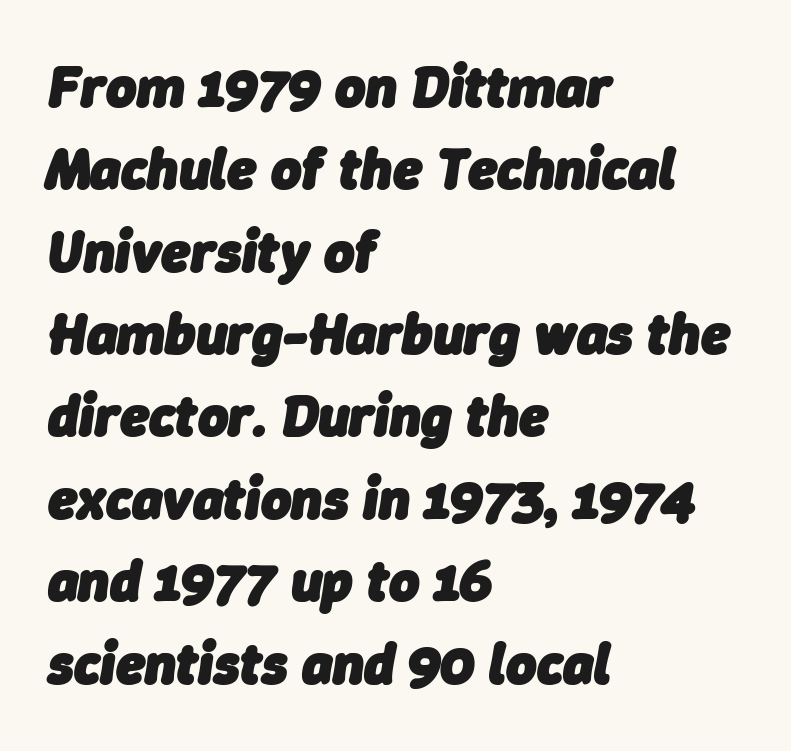
{"italic": "yes", "lean": "right", "slant_degrees": 9, "bold": "yes", "weight": "heavy", "width": "normal", "stroke_contrast": "low", "x_height": "medium", "monospaced": "no", "underline": "no", "align": "left", "line_spacing": "normal", "line_spacing_ratio": 1.42, "letter_spacing": "normal", "letter_spacing_em": 0.0, "glyph_px": 58}
